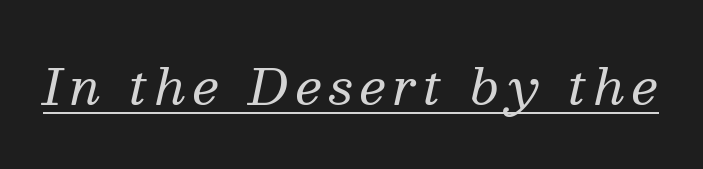
The image shows 49 px regular-weight serif type, italic (leaning right); set underlined; medium stroke contrast and a medium x-height.
